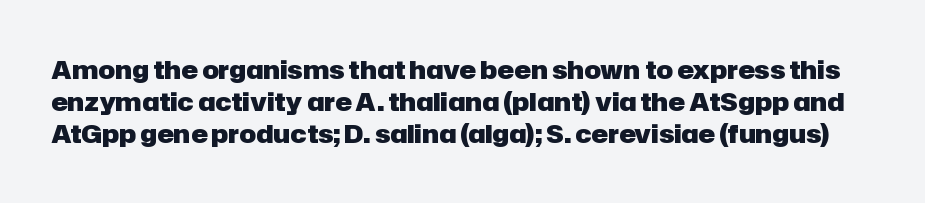
The image shows 25 px bold type, upright; set normal line spacing (1.29x), normal letter spacing, not underlined.
